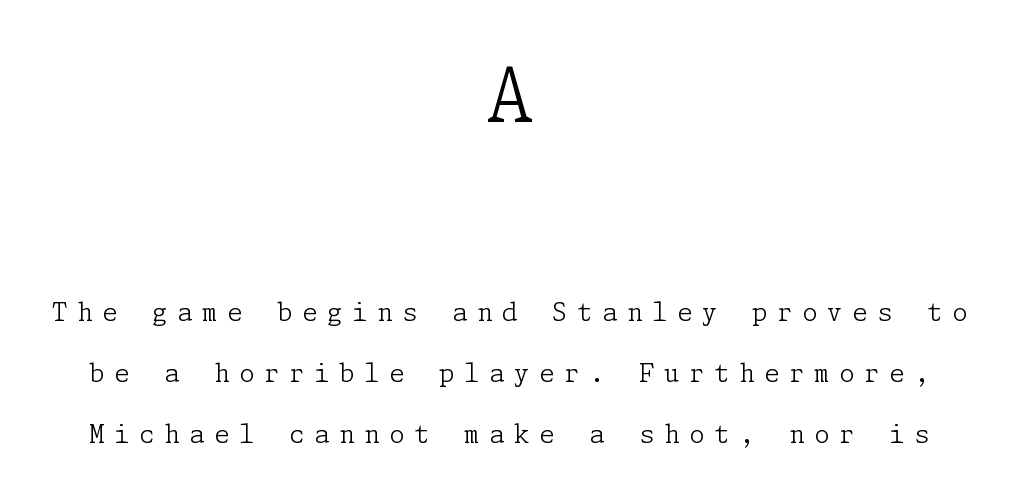
Each line is balanced around a shared central axis. The passage shown begins with its larger block and ends with its smaller one. Bare-footed words on every line. The axis of the letterforms is exactly vertical. Display-style spreading of the glyphs; the letterfit is very open.
